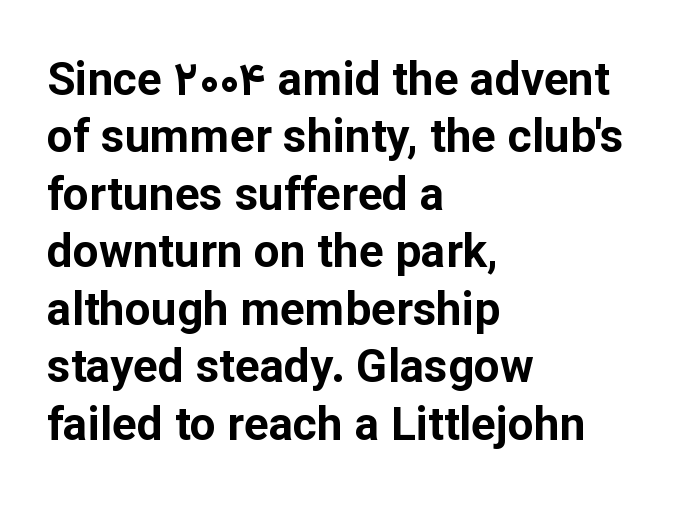
The image shows 46 px bold sans-serif type, upright; set left-aligned, normal line spacing (1.25x), normal letter spacing, not underlined; low stroke contrast and a medium x-height.
